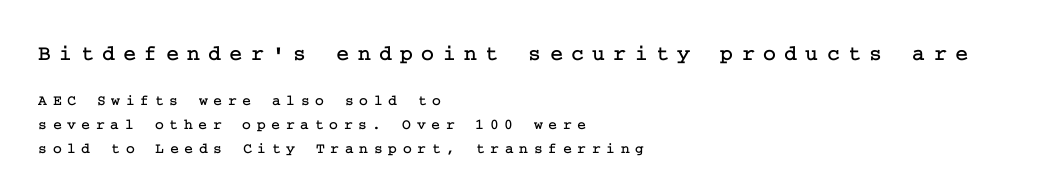
Q: Is the text italic (slanted)? A: No, it is upright.
Q: Is the text underlined? A: No.
Q: How is the paragraph aligned? A: Left-aligned.
Q: Is the spacing between letters normal or unusually wide? A: Unusually wide.
Q: Is the spacing between lines tight, normal or loose? A: Normal.
Q: Which block of text is set in a larger size, the first (top) or the second (bottom)? A: The first (top) one.
